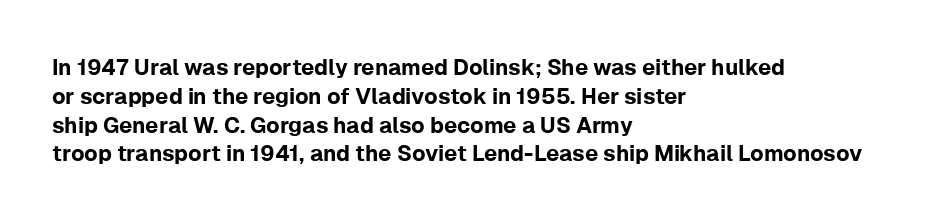
The image shows 22 px text type, upright; set left-aligned, normal line spacing (1.31x), normal letter spacing, not underlined.
